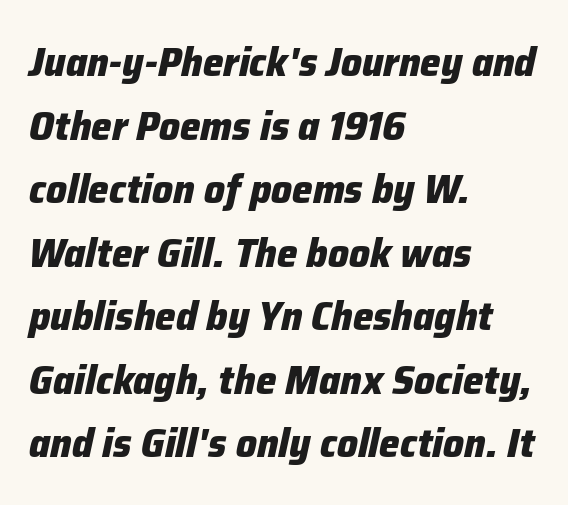
Q: Is the text bold? A: Yes.
Q: Is the text italic (slanted)? A: Yes, it leans right by about 12 degrees.
Q: Is the text underlined? A: No.
Q: How is the paragraph aligned? A: Left-aligned.
Q: Is the spacing between letters normal or unusually wide? A: Normal.
Q: Is the spacing between lines tight, normal or loose? A: Normal.
Q: Width (condensed, normal, or wide)? A: Normal.
Q: Stroke contrast? A: Low.
Q: x-height? A: Medium.
Q: Monospaced? A: No.
